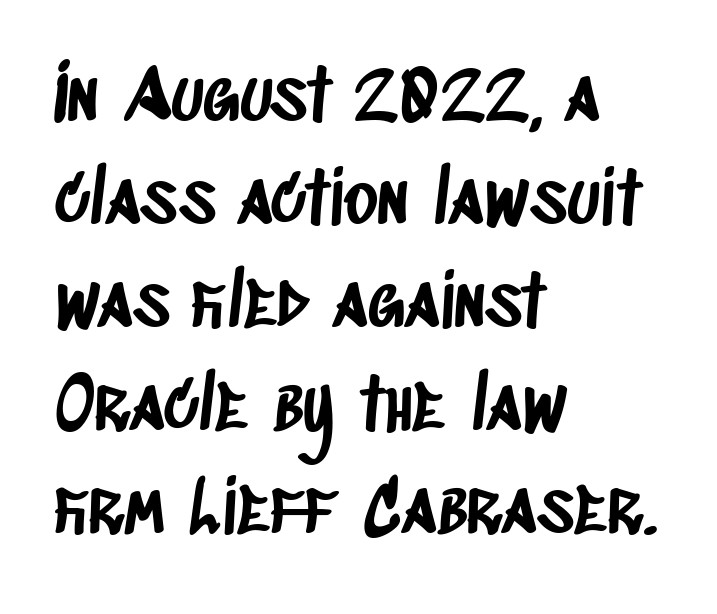
The image shows 73 px condensed sans-serif type; set left-aligned, normal line spacing (1.41x), normal letter spacing, not underlined; low stroke contrast and a large x-height.
